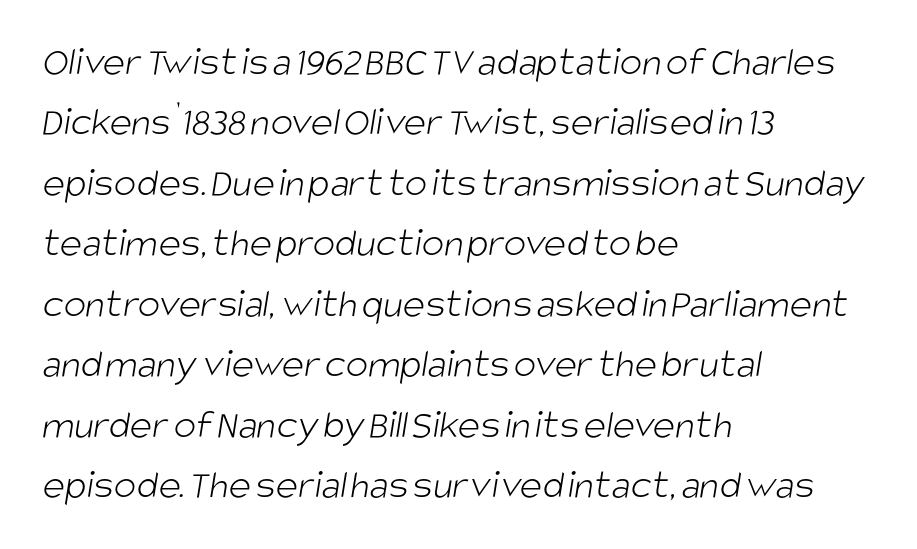
The image shows 42 px light, condensed sans-serif type; set left-aligned, normal line spacing (1.44x), normal letter spacing, not underlined; low stroke contrast and a large x-height.
